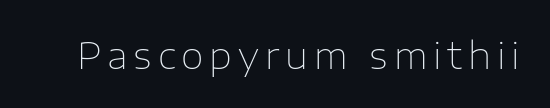
The image shows 37 px thin sans-serif type, upright; set not underlined; low stroke contrast and a medium x-height.
